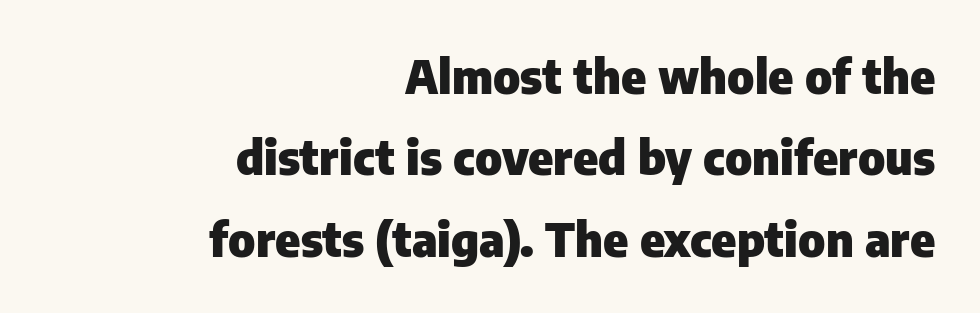
{"serif": "no", "italic": "no", "bold": "yes", "weight": "heavy", "width": "normal", "stroke_contrast": "low", "x_height": "medium", "monospaced": "no", "underline": "no", "align": "right", "line_spacing_ratio": 1.73, "letter_spacing": "normal", "letter_spacing_em": 0.0, "glyph_px": 47}
